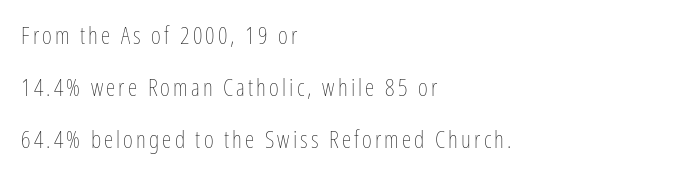
{"italic": "no", "bold": "no", "underline": "no", "align": "left", "line_spacing": "loose", "line_spacing_ratio": 2.16, "glyph_px": 24}
